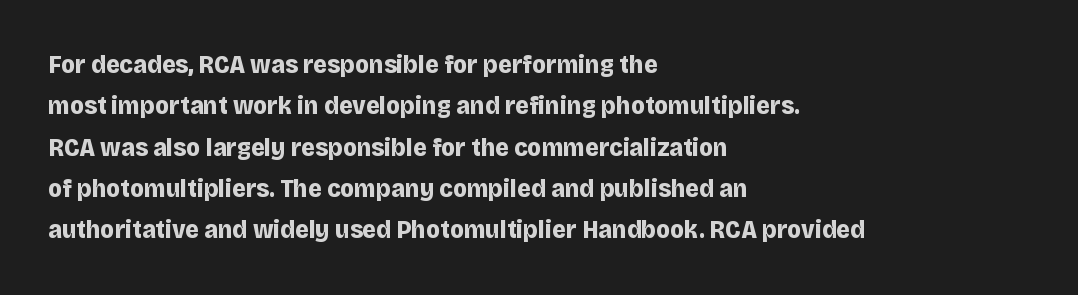
Q: Is the text bold? A: Yes.
Q: Is the text italic (slanted)? A: No, it is upright.
Q: Is the text underlined? A: No.
Q: How is the paragraph aligned? A: Left-aligned.
Q: Is the spacing between letters normal or unusually wide? A: Normal.
Q: Is the spacing between lines tight, normal or loose? A: Normal.
